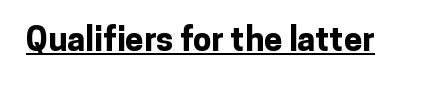
Q: Is the text bold? A: Yes.
Q: Is the text italic (slanted)? A: No, it is upright.
Q: Is the typeface a serif or a sans-serif typeface? A: Sans-serif.
Q: Is the text underlined? A: Yes.
Q: Is the spacing between letters normal or unusually wide? A: Normal.
Q: Width (condensed, normal, or wide)? A: Normal.
Q: Stroke contrast? A: Low.
Q: x-height? A: Medium.
Q: Monospaced? A: No.
